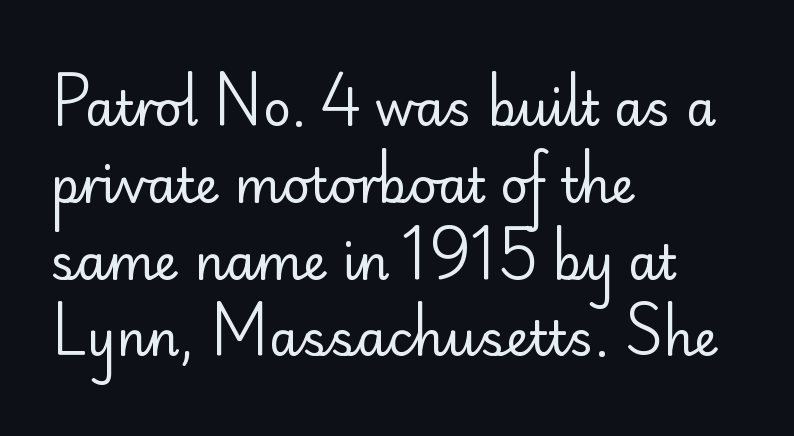
{"serif": "no", "italic": "no", "bold": "no", "weight": "regular", "width": "normal", "stroke_contrast": "low", "x_height": "small", "monospaced": "no", "underline": "no", "align": "left", "line_spacing": "normal", "line_spacing_ratio": 1.6, "letter_spacing": "normal", "letter_spacing_em": 0.0, "glyph_px": 48}
